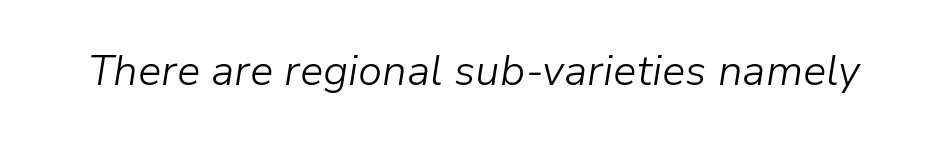
{"italic": "yes", "lean": "right", "slant_degrees": 9, "bold": "no", "weight": "light", "width": "normal", "stroke_contrast": "low", "x_height": "medium", "monospaced": "no", "underline": "no", "letter_spacing": "normal", "letter_spacing_em": 0.0, "glyph_px": 42}
